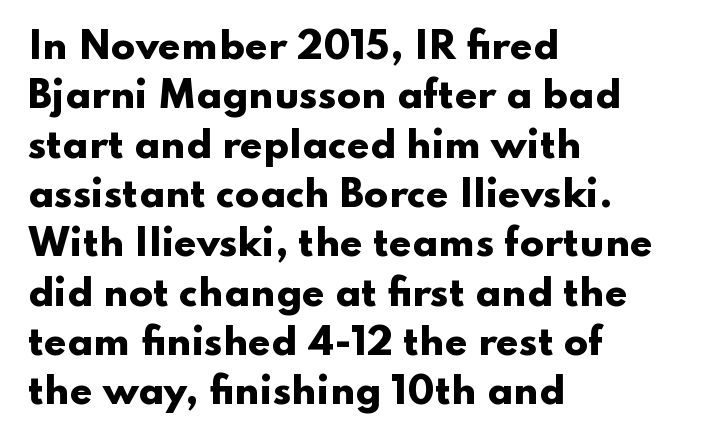
The image shows 36 px heavy, wide sans-serif type, upright; set left-aligned, normal line spacing (1.37x), normal letter spacing, not underlined; low stroke contrast and a small x-height.
